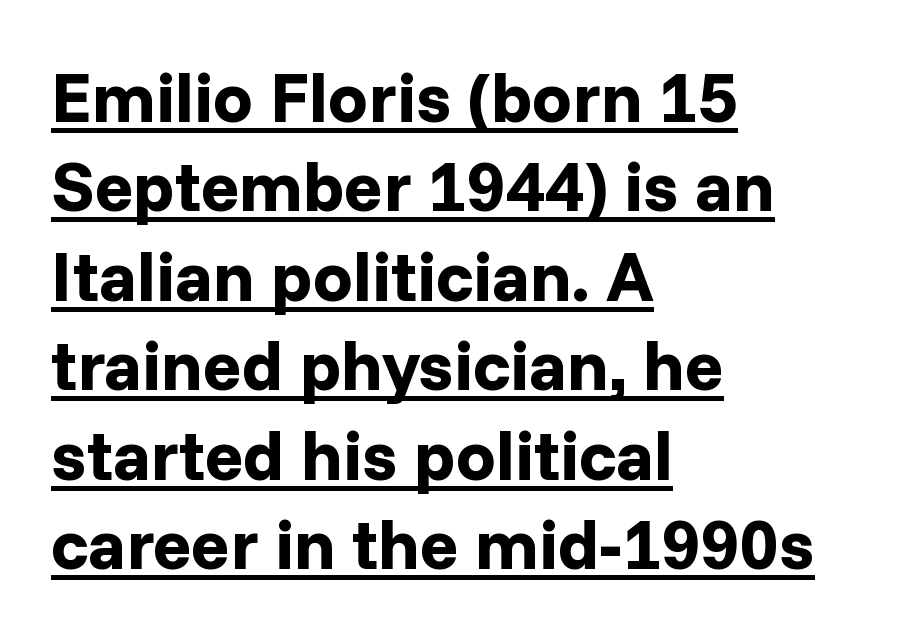
{"serif": "no", "italic": "no", "bold": "yes", "weight": "bold", "width": "normal", "stroke_contrast": "low", "x_height": "medium", "monospaced": "no", "underline": "yes", "align": "left", "line_spacing": "normal", "line_spacing_ratio": 1.26, "letter_spacing": "normal", "letter_spacing_em": 0.0, "glyph_px": 71}
